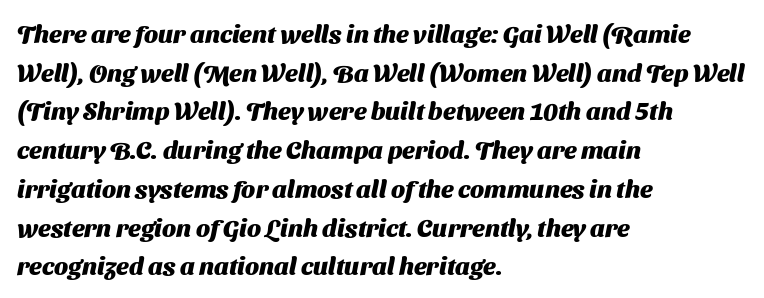
{"bold": "yes", "underline": "no", "align": "left", "line_spacing": "normal", "line_spacing_ratio": 1.55, "letter_spacing": "normal", "letter_spacing_em": 0.0, "glyph_px": 25}
